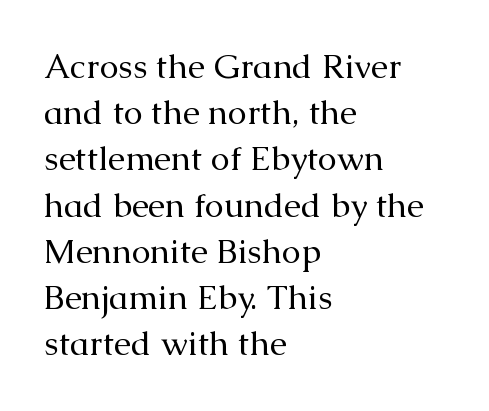
The letters look calm and open, with moderate or lighter stems. Quick note: underline off. Nope, not italic — everything's standing straight. The setting favours the left margin, as ordinary paragraphs usually do. Words appear dense and cohesive because spacing is normal.
